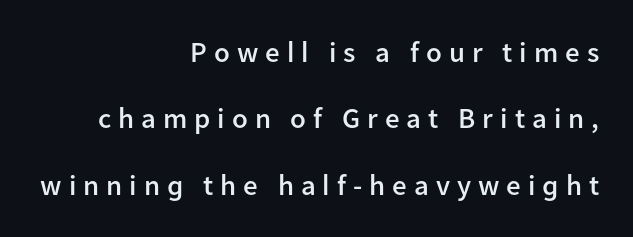
Q: Is the text bold? A: Semi-bold.
Q: Is the text italic (slanted)? A: No, it is upright.
Q: Is the typeface a serif or a sans-serif typeface? A: Sans-serif.
Q: Is the text underlined? A: No.
Q: How is the paragraph aligned? A: Right-aligned.
Q: Is the spacing between letters normal or unusually wide? A: Unusually wide.
Q: Is the spacing between lines tight, normal or loose? A: Loose.
Q: Width (condensed, normal, or wide)? A: Normal.
Q: Stroke contrast? A: Low.
Q: x-height? A: Medium.
Q: Monospaced? A: No.
